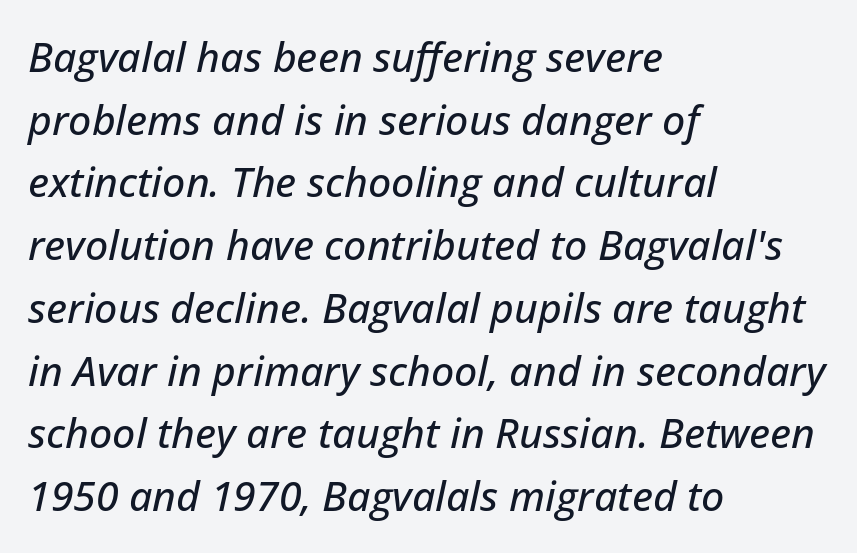
{"italic": "yes", "lean": "right", "slant_degrees": 12, "width": "normal", "stroke_contrast": "low", "x_height": "medium", "monospaced": "no", "underline": "no", "align": "left", "line_spacing": "normal", "line_spacing_ratio": 1.53, "letter_spacing": "normal", "letter_spacing_em": 0.0, "glyph_px": 41}
